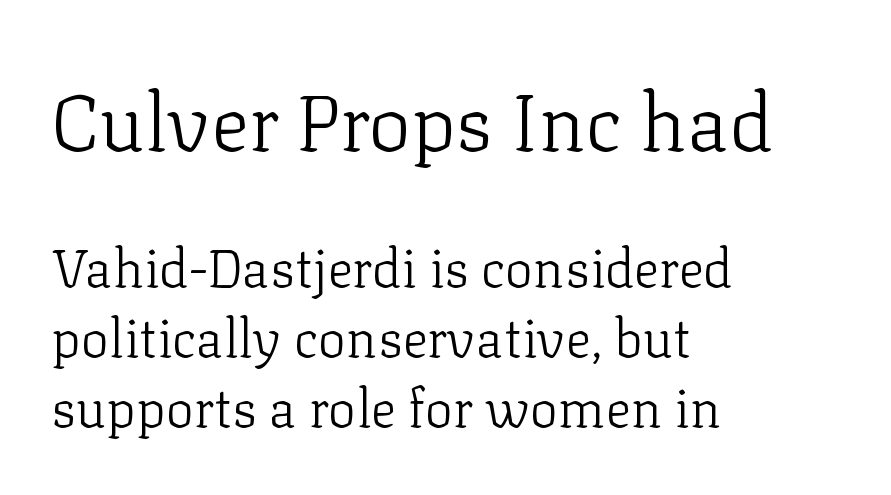
The image shows 80 px light serif type, upright; set left-aligned, normal line spacing (1.32x), normal letter spacing, not underlined; the first (top) block is 1.51x larger; low stroke contrast and a medium x-height.
